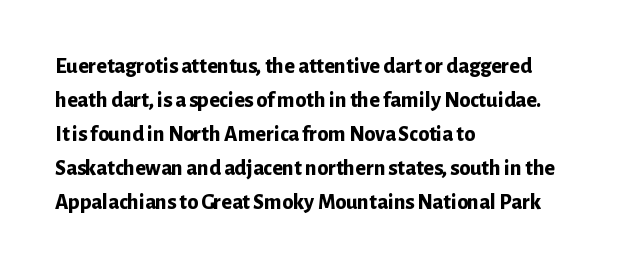
The image shows 22 px bold type, upright; set left-aligned, normal line spacing (1.55x), normal letter spacing, not underlined.
